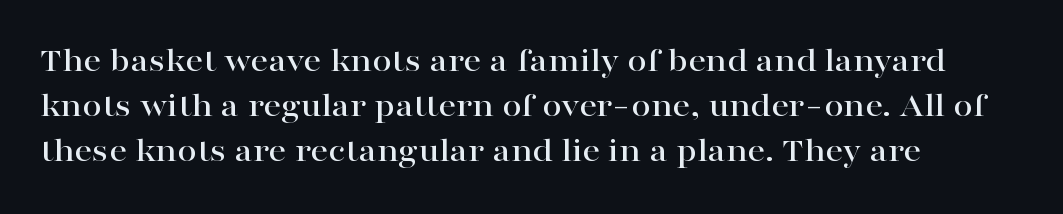
The image shows 35 px wide serif type, upright; set left-aligned, normal line spacing (1.29x), normal letter spacing, not underlined; high stroke contrast and a medium x-height.
